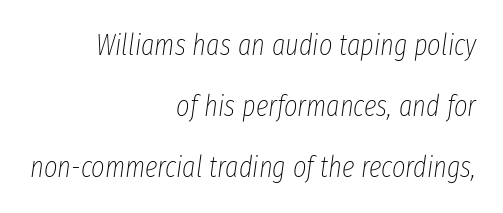
The words here are not underlined. Is this a heavy cut? Hardly; it is regular or lighter. Compared with a flush-left layout, this one pins lines to the opposite, right side. When letters slant like this, we call the style italic. Do the characters align in a grid? No, the font is proportional. The leading is generous, giving the passage an open texture.
